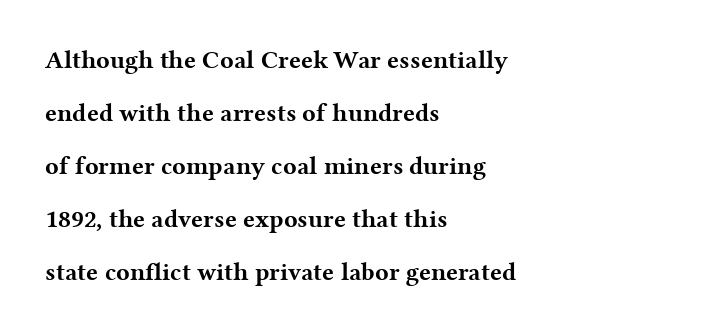
The image shows 25 px bold type, upright; set left-aligned, loose line spacing (2.12x), normal letter spacing, not underlined.
